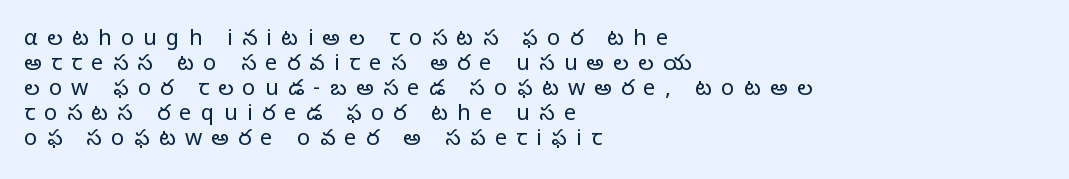
Q: Is the text bold? A: No.
Q: Is the text italic (slanted)? A: No, it is upright.
Q: Is the text underlined? A: No.
Q: How is the paragraph aligned? A: Left-aligned.
Q: Is the spacing between letters normal or unusually wide? A: Unusually wide.
Q: Is the spacing between lines tight, normal or loose? A: Tight.
